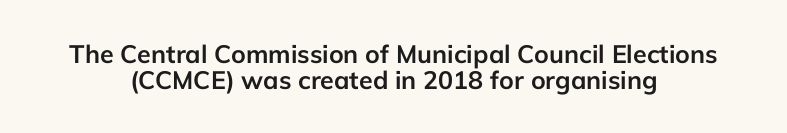
The lines are packed closely together with very little leading. Designer's note — italics off, roman on. Typographic density is high because the face is bold. Short note: letters normally spaced.
